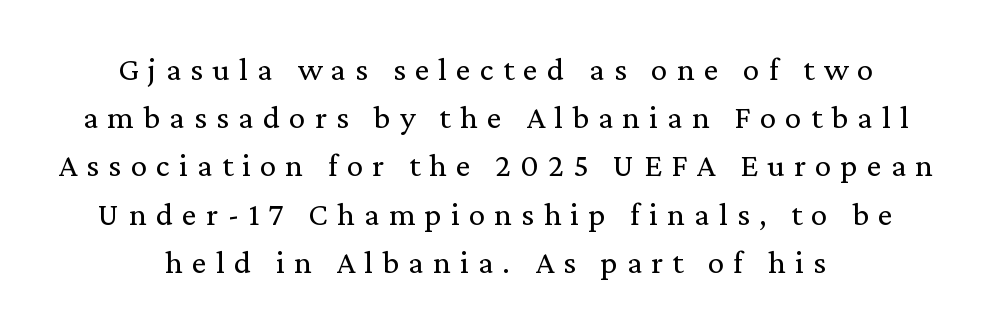
The image shows 33 px regular-weight serif type, upright; set centered, normal line spacing (1.46x), unusually wide letter spacing (+0.28 em), not underlined; low stroke contrast and a medium x-height.
